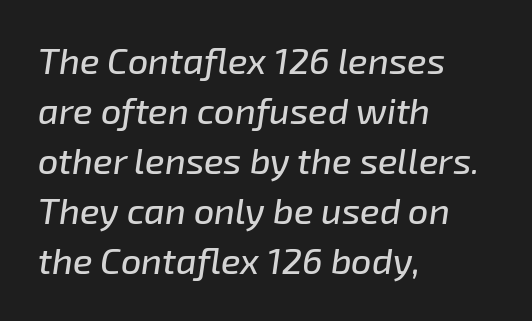
The image shows 36 px text type, italic (leaning right); set left-aligned, normal line spacing (1.39x), normal letter spacing, not underlined; low stroke contrast and a medium x-height.
